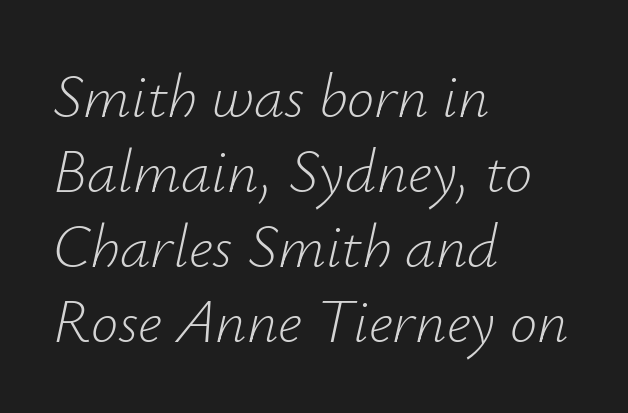
Q: Is the text bold? A: No.
Q: Is the text italic (slanted)? A: Yes, it leans right by about 12 degrees.
Q: Is the text underlined? A: No.
Q: How is the paragraph aligned? A: Left-aligned.
Q: Is the spacing between letters normal or unusually wide? A: Normal.
Q: Width (condensed, normal, or wide)? A: Normal.
Q: Stroke contrast? A: Low.
Q: x-height? A: Small.
Q: Monospaced? A: No.
